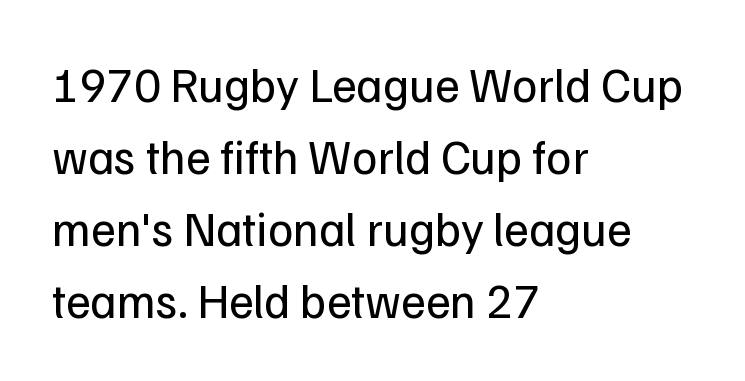
This rendering uses left alignment, leaving the right contour irregular. Nothing unusual about the tracking: characters are spaced as the font intends. The typeface has the unassuming heft of standard copy or less. Is this a sans? Yes — the strokes have no serifs. Spacing verdict: proportional, widths tailored to each character. Vertically, the passage feels balanced, rows spaced as you'd expect.
